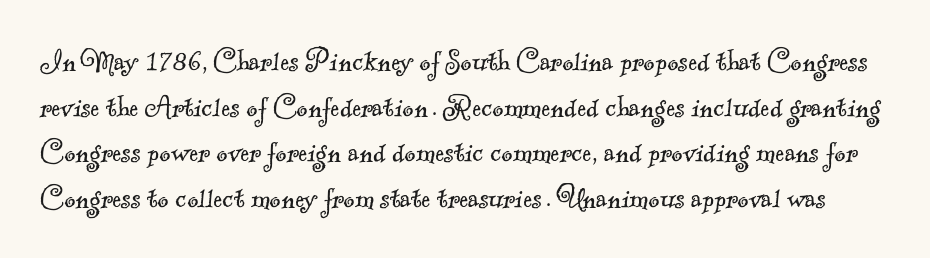
The image shows 34 px light serif type; set normal line spacing (1.34x), normal letter spacing, not underlined; a small x-height.
